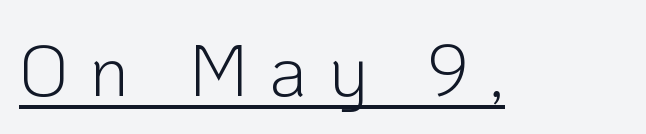
{"serif": "no", "italic": "no", "bold": "no", "weight": "light", "width": "normal", "stroke_contrast": "low", "x_height": "medium", "monospaced": "no", "underline": "yes", "letter_spacing": "wide", "letter_spacing_em": 0.29, "glyph_px": 73}
